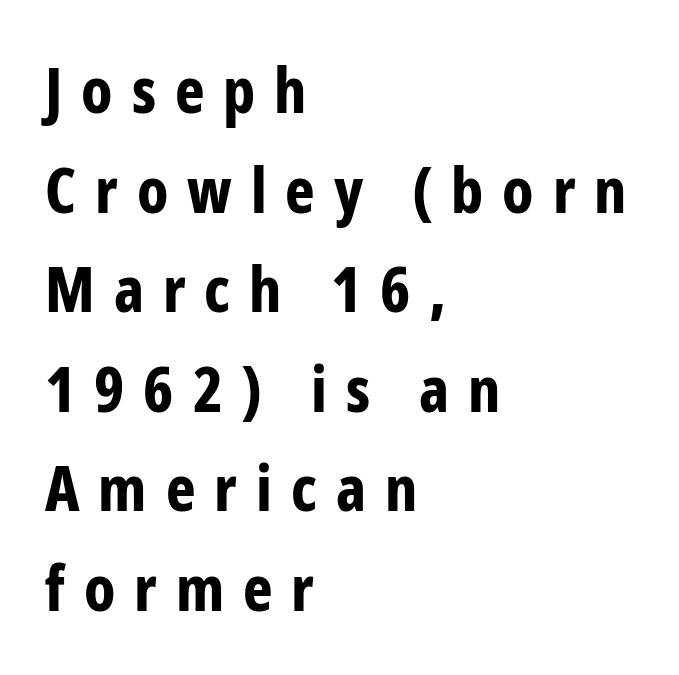
Whoever set this chose a conventional vertical rhythm. Bare-footed words on every line. This sample uses an upright cut, with every glyph sitting square on the baseline. Leftover space on each line is placed entirely after the last word. In terms of letterform style, serifs are entirely absent. Is the type bold? Yes — the strokes are clearly thick and heavy.
